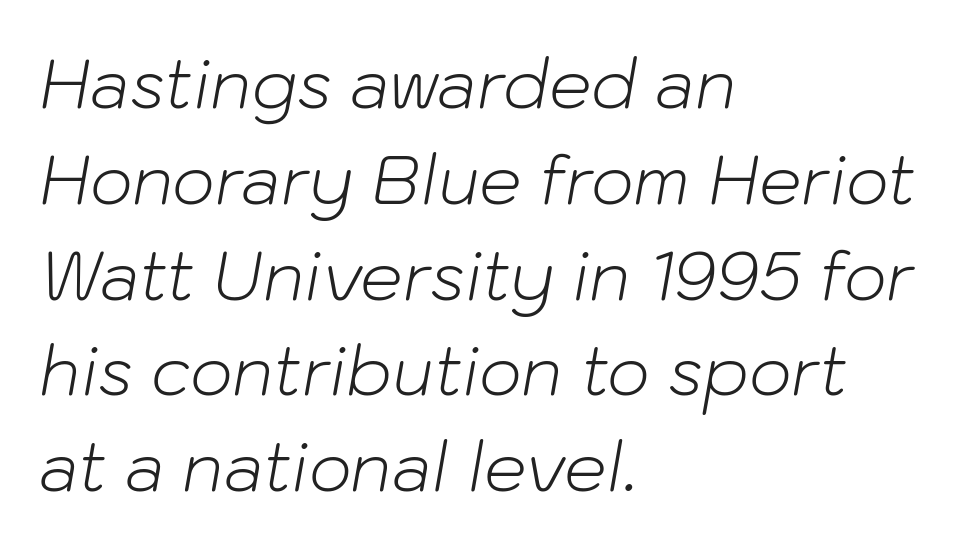
Q: Is the text bold? A: No.
Q: Is the text italic (slanted)? A: Yes, it leans right by about 10 degrees.
Q: Is the text underlined? A: No.
Q: How is the paragraph aligned? A: Left-aligned.
Q: Is the spacing between letters normal or unusually wide? A: Normal.
Q: Is the spacing between lines tight, normal or loose? A: Normal.
Q: Width (condensed, normal, or wide)? A: Normal.
Q: Stroke contrast? A: Low.
Q: x-height? A: Medium.
Q: Monospaced? A: No.
